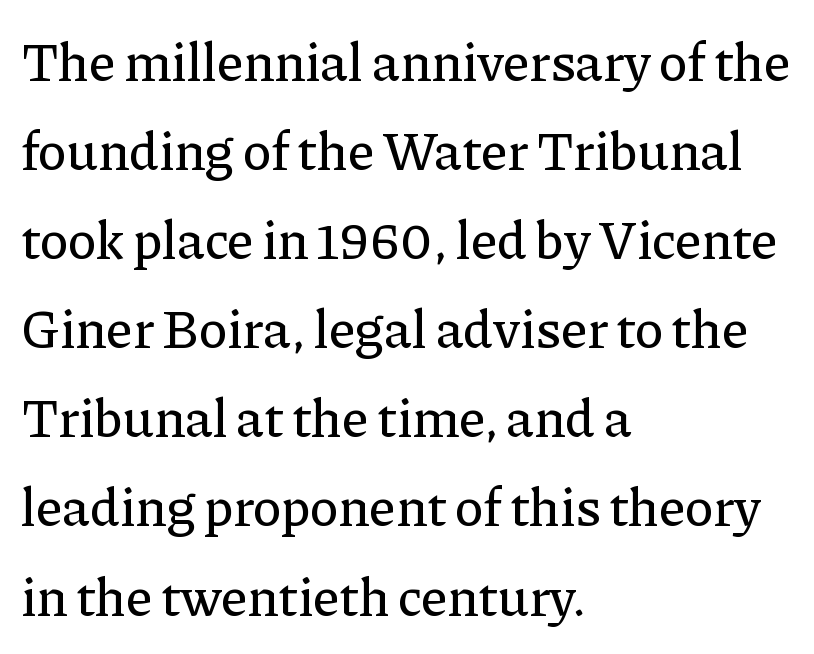
Rendered with straight, roman letterforms. The lines in this sample share a left origin and differ only in where they stop. Each letter keeps its own natural width here, so spacing adapts to shape. Honestly, the row spacing looks completely unremarkable. This rendering leaves character spacing at its baseline value. The rendering shows small feet on the letterforms — a serif design.
